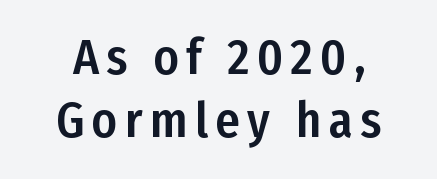
The image shows 49 px condensed sans-serif type, upright; set normal line spacing (1.29x), not underlined; low stroke contrast and a medium x-height.
